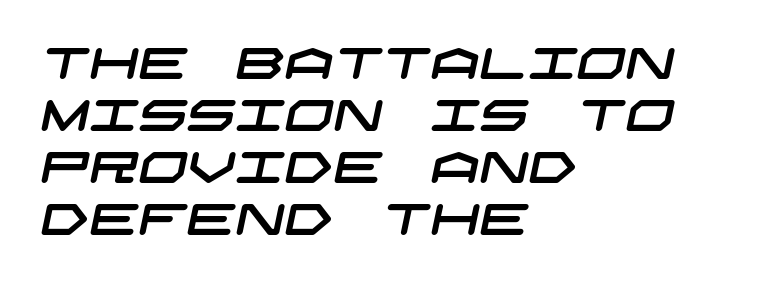
The image shows 43 px wide sans-serif type; set left-aligned, line spacing 1.21x, normal letter spacing, not underlined; low stroke contrast and a large x-height.
